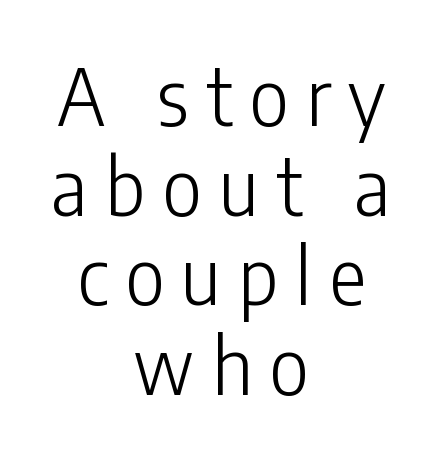
Q: Is the text bold? A: No.
Q: Is the text italic (slanted)? A: No, it is upright.
Q: Is the typeface a serif or a sans-serif typeface? A: Sans-serif.
Q: Is the text underlined? A: No.
Q: How is the paragraph aligned? A: Centered.
Q: Is the spacing between letters normal or unusually wide? A: Unusually wide.
Q: Is the spacing between lines tight, normal or loose? A: Tight.
Q: Width (condensed, normal, or wide)? A: Condensed.
Q: Stroke contrast? A: Low.
Q: x-height? A: Medium.
Q: Monospaced? A: No.
